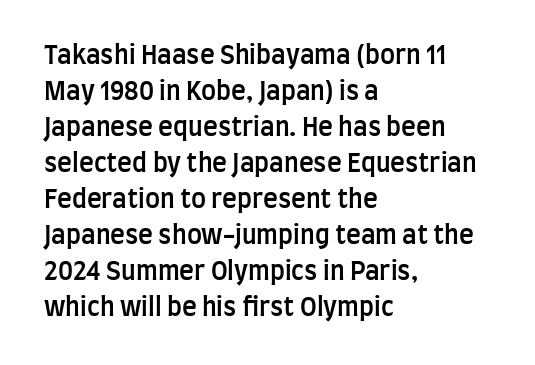
No italicization has been applied; the sample stays upright. How heavy is the stroke? Medium-heavy — a semibold, shy of bold. Default kerning and tracking; the words read as compact shapes. In CSS terms this would be text-align: left. Line spacing here is normal. The specimen omits any rule beneath the text block's lines.
